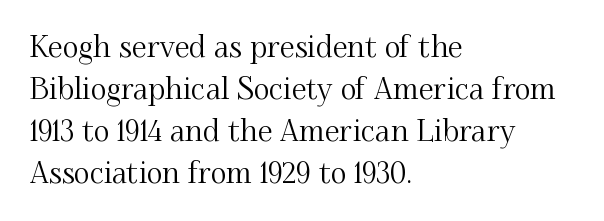
The image shows 30 px serif type, upright; set left-aligned, normal line spacing (1.4x), normal letter spacing, not underlined; medium stroke contrast and a small x-height.
